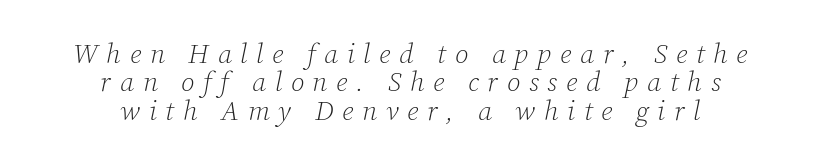
The image shows 28 px light serif type, italic (leaning right); set centered, tight line spacing (1.01x), unusually wide letter spacing (+0.31 em), not underlined; low stroke contrast and a medium x-height.
